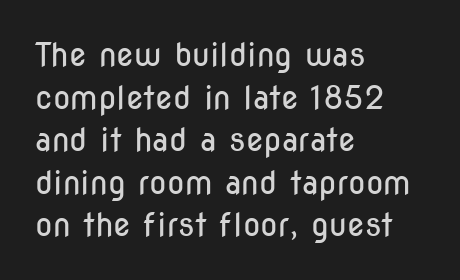
The face looks like a standard text weight, possibly lighter. Check under the words: just untouched page. Nobody touched the tracking dial on this one. Summary of vertical rhythm: regular, with standard interline spacing.
